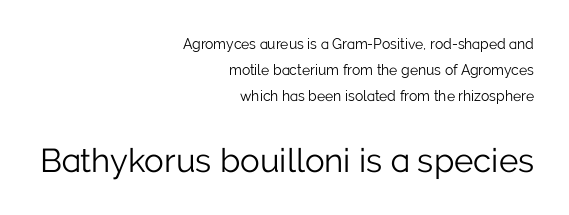
{"serif": "no", "italic": "no", "bold": "no", "weight": "light", "width": "normal", "stroke_contrast": "low", "x_height": "medium", "monospaced": "no", "underline": "no", "align": "right", "line_spacing_ratio": 1.87, "letter_spacing": "normal", "letter_spacing_em": 0.0, "larger_block": "second", "size_ratio": 2.36, "glyph_px": 33}
